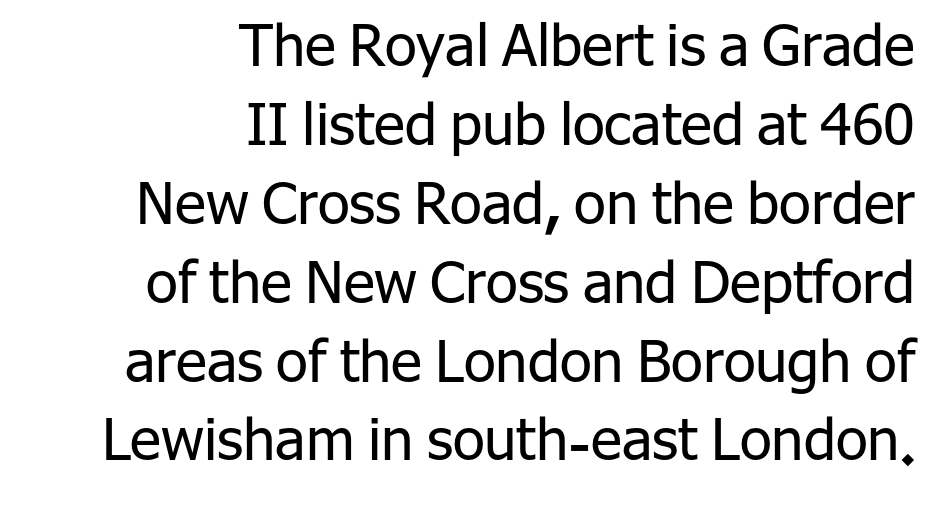
Q: Is the text bold? A: No.
Q: Is the text italic (slanted)? A: No, it is upright.
Q: Is the typeface a serif or a sans-serif typeface? A: Sans-serif.
Q: Is the text underlined? A: No.
Q: How is the paragraph aligned? A: Right-aligned.
Q: Is the spacing between letters normal or unusually wide? A: Normal.
Q: Is the spacing between lines tight, normal or loose? A: Normal.
Q: Width (condensed, normal, or wide)? A: Normal.
Q: Stroke contrast? A: Low.
Q: x-height? A: Medium.
Q: Monospaced? A: No.
